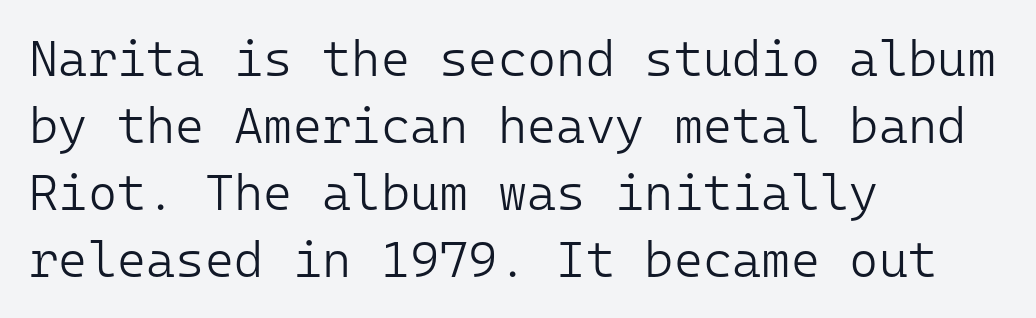
Q: Is the text bold? A: No.
Q: Is the text italic (slanted)? A: No, it is upright.
Q: Is the typeface a serif or a sans-serif typeface? A: Sans-serif.
Q: Is the text underlined? A: No.
Q: How is the paragraph aligned? A: Left-aligned.
Q: Is the spacing between letters normal or unusually wide? A: Normal.
Q: Is the spacing between lines tight, normal or loose? A: Normal.
Q: Width (condensed, normal, or wide)? A: Normal.
Q: Stroke contrast? A: Low.
Q: x-height? A: Medium.
Q: Monospaced? A: Yes.
